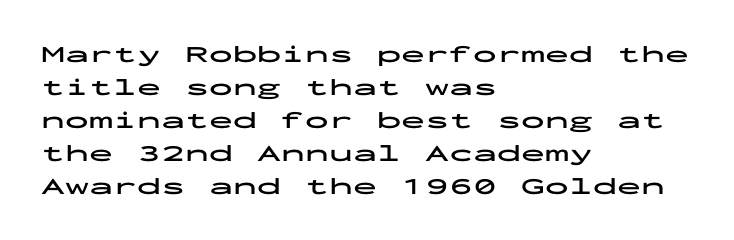
Q: Is the text bold? A: Yes.
Q: Is the text italic (slanted)? A: No, it is upright.
Q: Is the text underlined? A: No.
Q: How is the paragraph aligned? A: Left-aligned.
Q: Is the spacing between letters normal or unusually wide? A: Normal.
Q: Is the spacing between lines tight, normal or loose? A: Normal.
